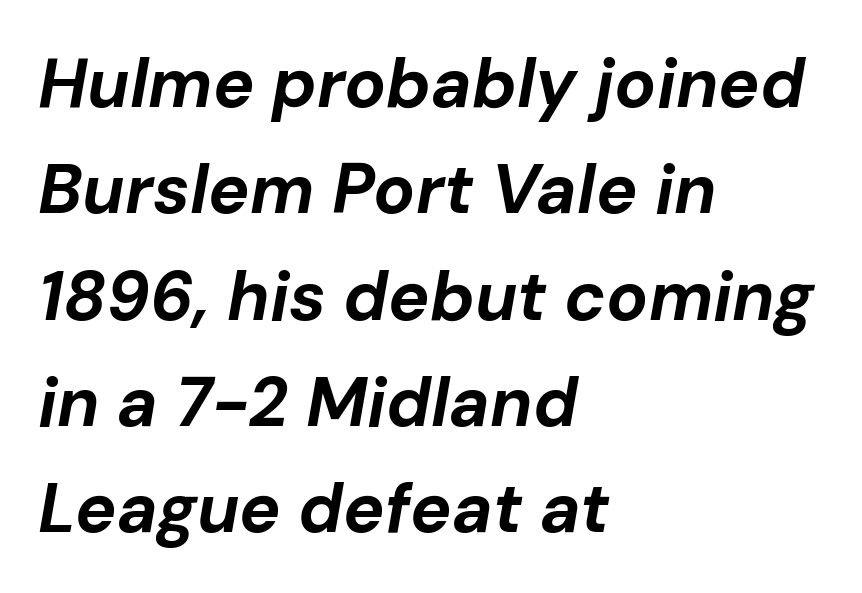
{"italic": "yes", "lean": "right", "slant_degrees": 10, "bold": "yes", "weight": "bold", "width": "normal", "stroke_contrast": "low", "x_height": "medium", "monospaced": "no", "underline": "no", "align": "left", "line_spacing": "normal", "line_spacing_ratio": 1.54, "letter_spacing": "normal", "letter_spacing_em": 0.0, "glyph_px": 69}
